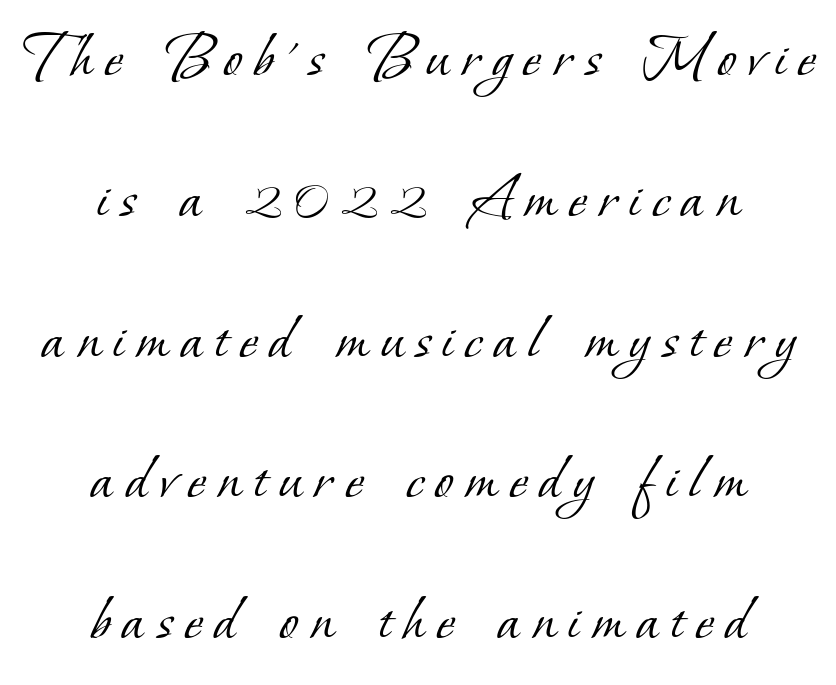
The image shows 69 px light serif type; set centered, loose line spacing (2.04x), not underlined; low stroke contrast and a small x-height.
